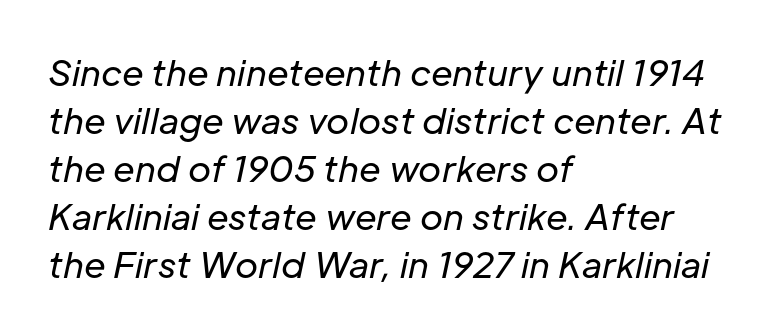
The image shows 35 px regular-weight type, italic (leaning right); set left-aligned, normal line spacing (1.37x), normal letter spacing, not underlined; low stroke contrast and a medium x-height.
